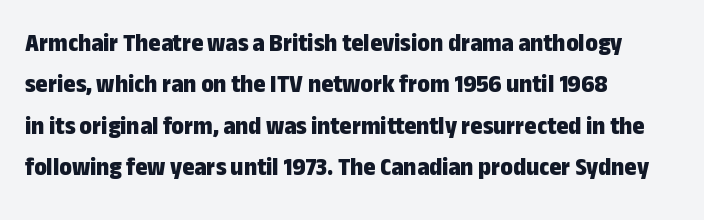
Q: Is the text bold? A: Yes.
Q: Is the text italic (slanted)? A: No, it is upright.
Q: Is the text underlined? A: No.
Q: How is the paragraph aligned? A: Left-aligned.
Q: Is the spacing between letters normal or unusually wide? A: Normal.
Q: Is the spacing between lines tight, normal or loose? A: Normal.
